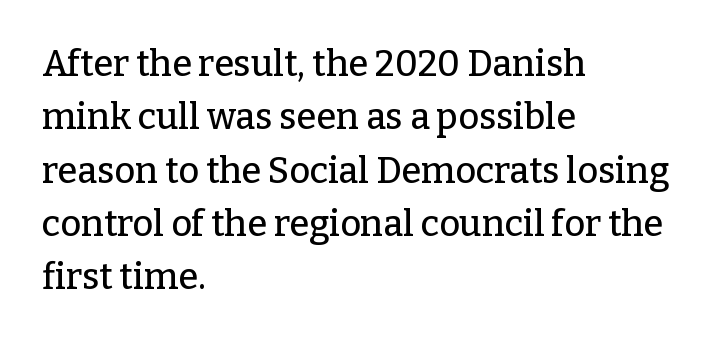
{"serif": "yes", "italic": "no", "width": "normal", "stroke_contrast": "low", "x_height": "medium", "monospaced": "no", "underline": "no", "align": "left", "line_spacing": "normal", "line_spacing_ratio": 1.48, "letter_spacing": "normal", "letter_spacing_em": 0.0, "glyph_px": 36}
